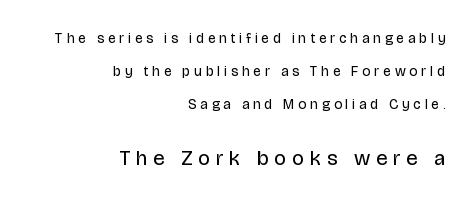
This reads as an unemphasized weight, regular at the heaviest. Leftover space on each line is placed entirely before the opening word. These two chunks differ in scale, with the bottom chunk taking the larger measure. Rule under the text: the space is simply empty. Rows of type keep a wide berth in the vertical direction. The letterforms stand isolated, each surrounded by extra space.
